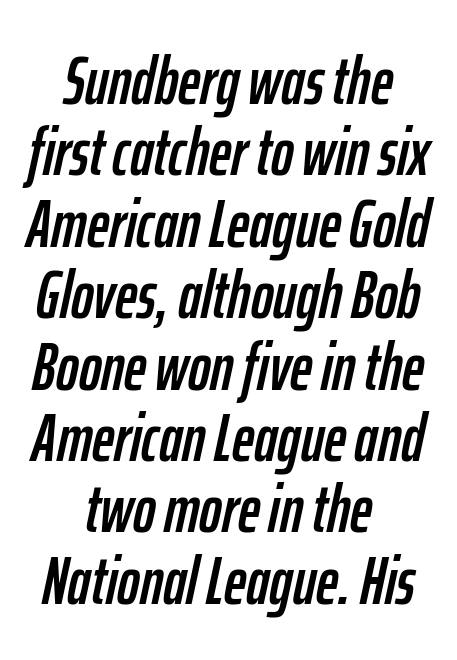
These lines are centered, leaving both edges ragged. Quick note: italic. Quick note: interline space is minimal. The horizontal fit of the characters is conventional and even. Descenders hang freely into open space.
